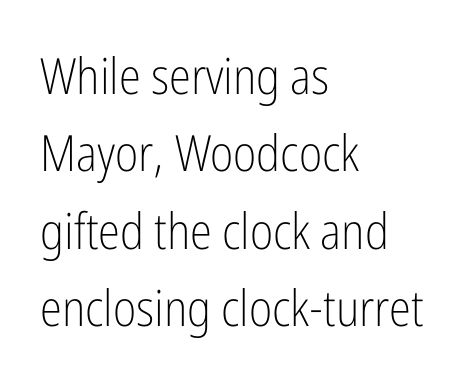
The letters advance in unequal steps, a hallmark of proportional type. Every stem runs plumb, perpendicular to the baseline. Each stroke keeps to a modest, everyday thickness or less. Type without underlining.
